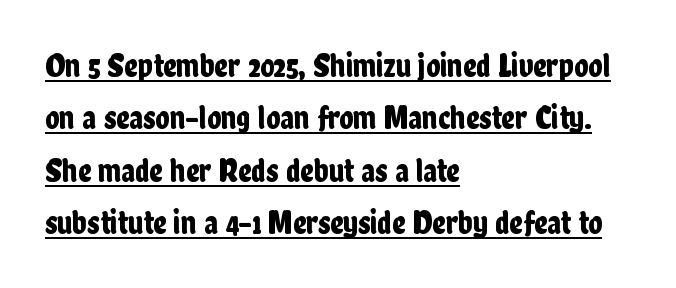
Q: Is the text italic (slanted)? A: No, it is upright.
Q: Is the typeface a serif or a sans-serif typeface? A: Sans-serif.
Q: Is the text underlined? A: Yes.
Q: How is the paragraph aligned? A: Left-aligned.
Q: Is the spacing between letters normal or unusually wide? A: Normal.
Q: Is the spacing between lines tight, normal or loose? A: Normal.
Q: Width (condensed, normal, or wide)? A: Condensed.
Q: Stroke contrast? A: Low.
Q: x-height? A: Medium.
Q: Monospaced? A: No.
